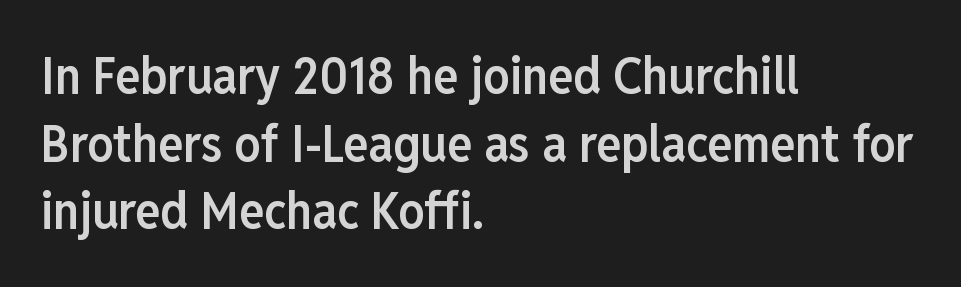
The image shows 52 px semibold, condensed sans-serif type, upright; set left-aligned, normal line spacing (1.3x), normal letter spacing, not underlined; low stroke contrast and a medium x-height.
